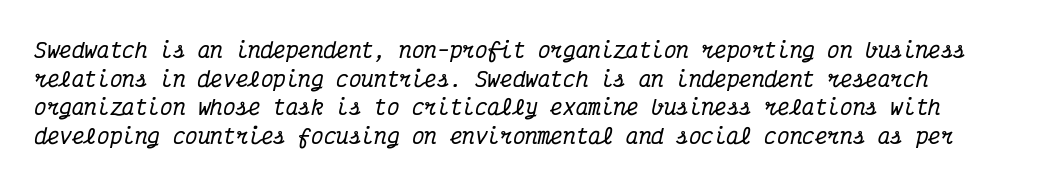
Q: Is the text italic (slanted)? A: Yes, it leans right by about 12 degrees.
Q: Is the text underlined? A: No.
Q: How is the paragraph aligned? A: Left-aligned.
Q: Is the spacing between letters normal or unusually wide? A: Normal.
Q: Is the spacing between lines tight, normal or loose? A: Normal.
